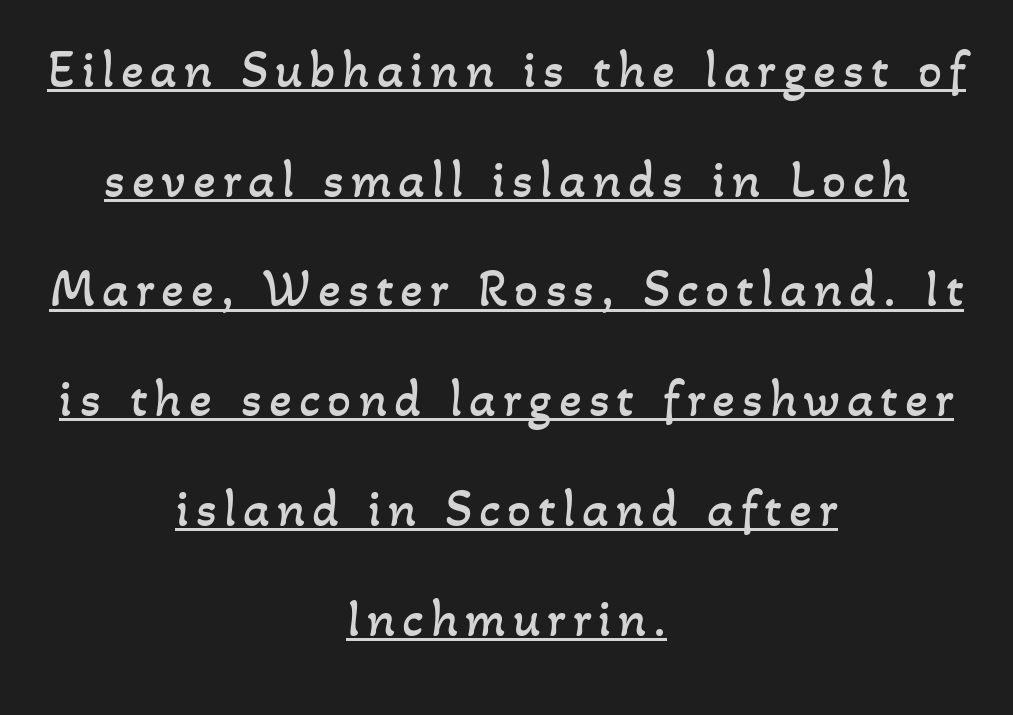
The image shows 53 px regular-weight type; set centered, loose line spacing (2.07x), underlined; low stroke contrast and a small x-height.
